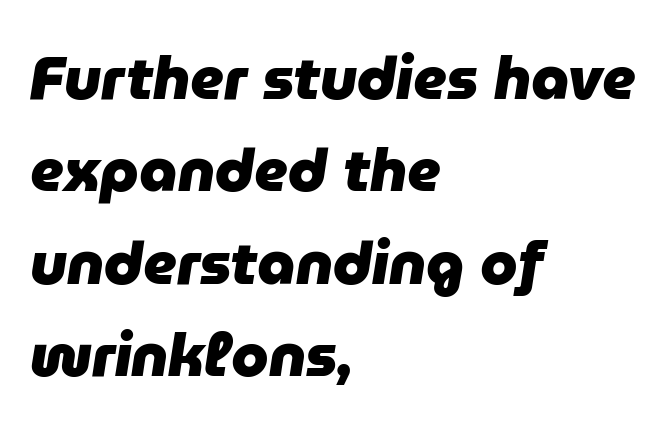
The image shows 60 px heavy type, italic (leaning right); set left-aligned, normal line spacing (1.54x), normal letter spacing, not underlined; low stroke contrast and a medium x-height.
